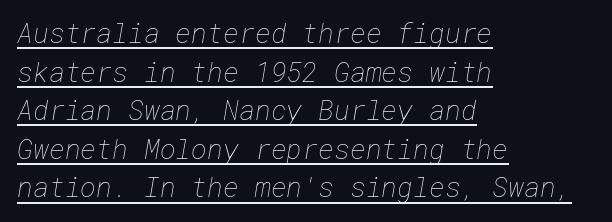
The image shows 27 px text type; set left-aligned, normal line spacing (1.43x), normal letter spacing, underlined.
